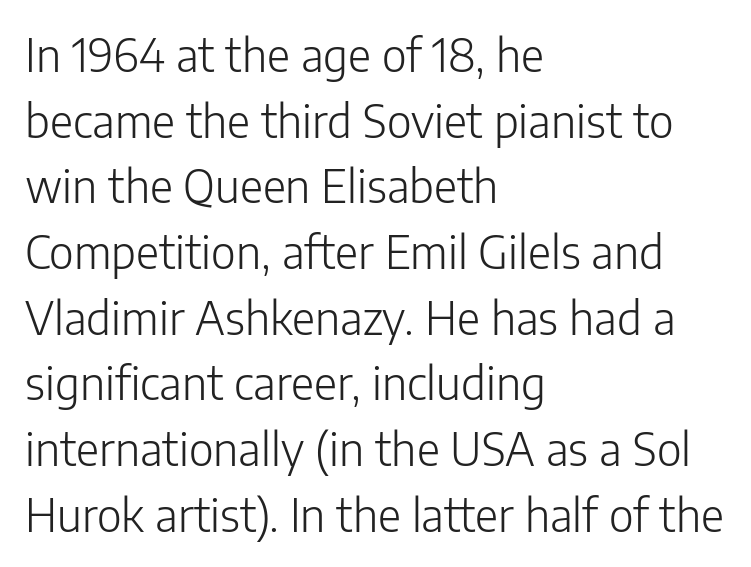
The image shows 45 px light sans-serif type, upright; set left-aligned, normal line spacing (1.46x), normal letter spacing, not underlined; low stroke contrast and a medium x-height.
